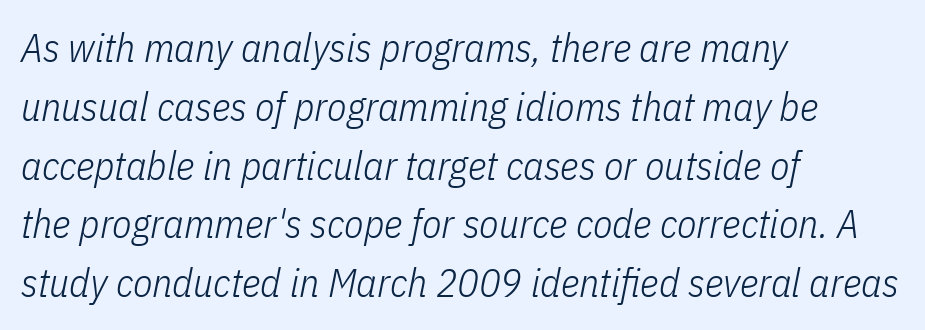
Q: Is the text bold? A: No.
Q: Is the text italic (slanted)? A: Yes, it leans right by about 11 degrees.
Q: Is the text underlined? A: No.
Q: How is the paragraph aligned? A: Left-aligned.
Q: Is the spacing between letters normal or unusually wide? A: Normal.
Q: Is the spacing between lines tight, normal or loose? A: Normal.
Q: Width (condensed, normal, or wide)? A: Condensed.
Q: Stroke contrast? A: Low.
Q: x-height? A: Medium.
Q: Monospaced? A: No.
